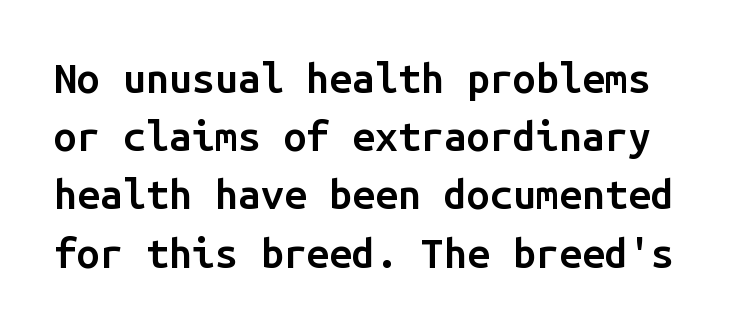
Q: Is the text bold? A: Semi-bold.
Q: Is the text italic (slanted)? A: No, it is upright.
Q: Is the typeface a serif or a sans-serif typeface? A: Sans-serif.
Q: Is the text underlined? A: No.
Q: Is the spacing between letters normal or unusually wide? A: Normal.
Q: Is the spacing between lines tight, normal or loose? A: Normal.
Q: Width (condensed, normal, or wide)? A: Normal.
Q: Stroke contrast? A: Low.
Q: x-height? A: Medium.
Q: Monospaced? A: Yes.
